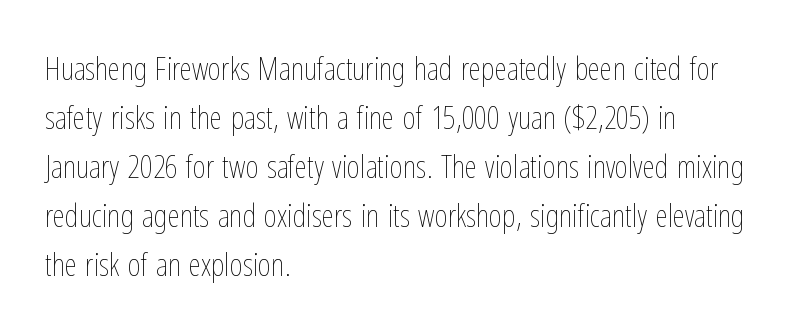
Summary of weight: not heavy and not bold. These lines are set flush left with a ragged right edge. The letters advance in unequal steps, a hallmark of proportional type. Has an underline been added? It has not. The letters stand upright; this is a roman face. Successive baselines arrive at the customary interval.
